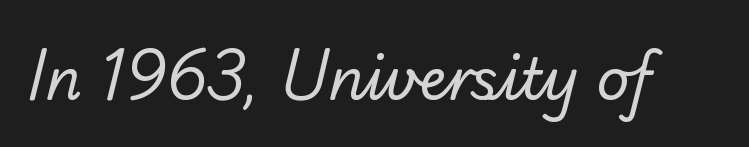
The passage shown has conventional tracking throughout. Spacing verdict: proportional, widths tailored to each character. Unbolded letterforms with no extra heft. Each letter's strokes conclude bluntly, with no projecting serifs. Each row of text sits above clean, open space.
